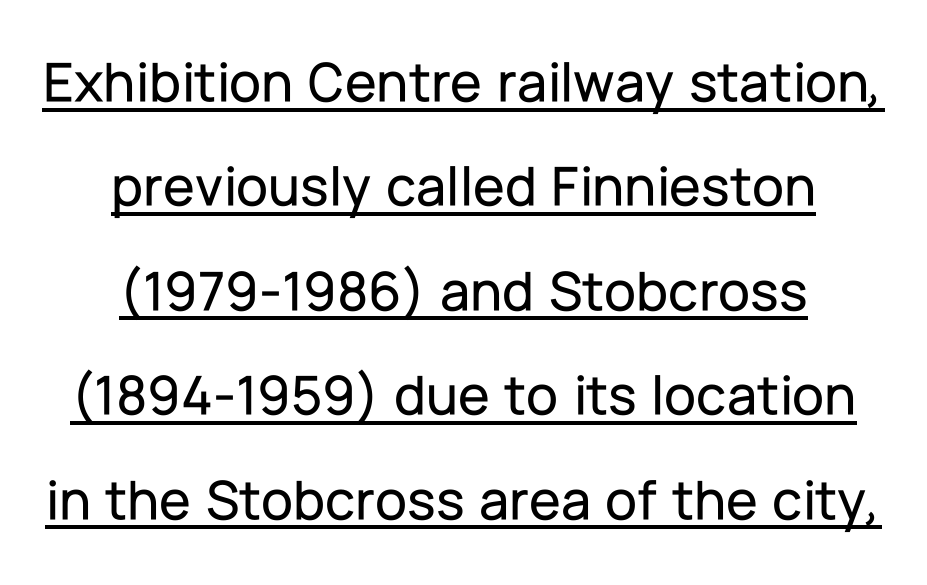
The image shows 58 px sans-serif type, upright; set centered, line spacing 1.8x, normal letter spacing, underlined; low stroke contrast and a medium x-height.
